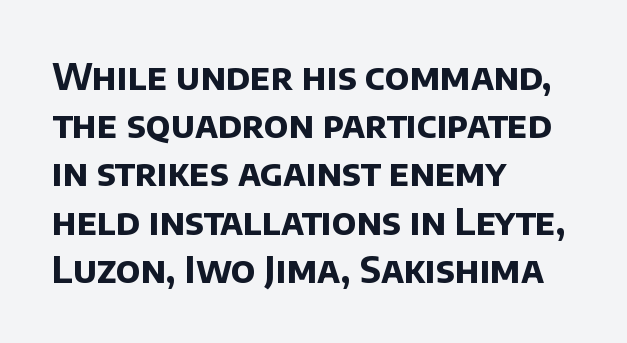
Nothing unusual about the tracking: characters are spaced as the font intends. Spacing verdict: proportional, widths tailored to each character. This rendering features lettering with no underline. Vertically, the passage feels balanced, rows spaced as you'd expect. Which margin do the lines hug? The left one — the right edge is uneven. Regarding serifs, this sample does without them.
